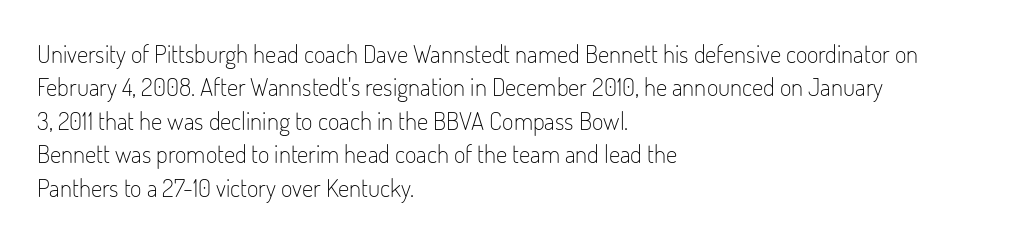
The image shows 25 px text type, upright; set left-aligned, normal line spacing (1.34x), normal letter spacing, not underlined.
